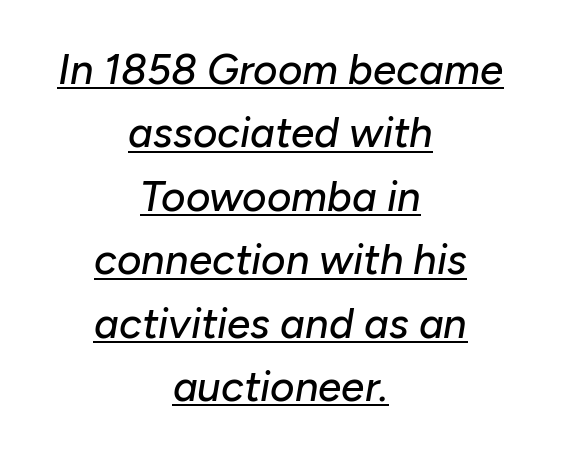
{"italic": "yes", "lean": "right", "slant_degrees": 10, "width": "normal", "stroke_contrast": "low", "x_height": "medium", "monospaced": "no", "underline": "yes", "align": "center", "line_spacing": "normal", "line_spacing_ratio": 1.51, "letter_spacing": "normal", "letter_spacing_em": 0.0, "glyph_px": 42}
